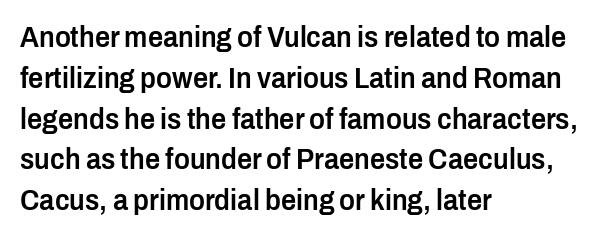
The image shows 30 px semibold, condensed sans-serif type, upright; set left-aligned, normal line spacing (1.36x), normal letter spacing, not underlined; low stroke contrast and a medium x-height.
